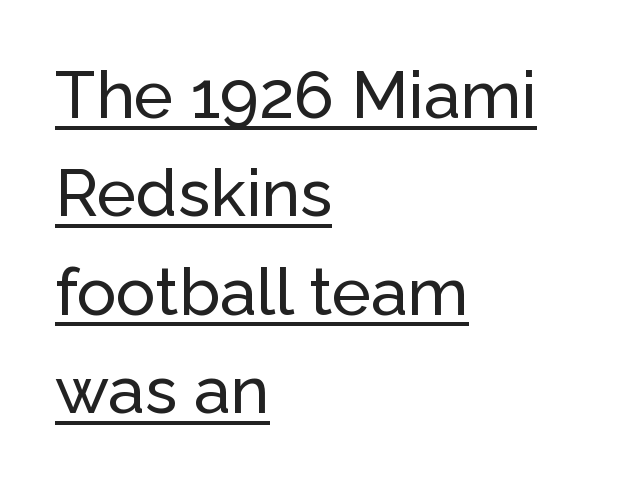
The image shows 66 px sans-serif type, upright; set left-aligned, normal line spacing (1.49x), normal letter spacing, underlined; low stroke contrast and a medium x-height.
